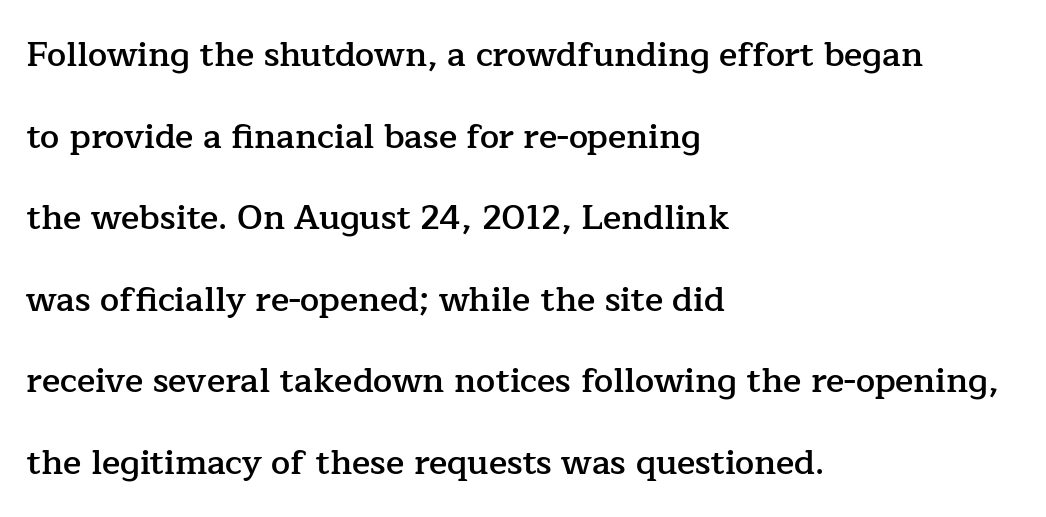
These lines carry some extra weight — a demibold, not a full bold. A typesetter would call this proportional, since set widths differ per character. Letterform terminals end in serifs throughout the passage. Letters rest on an invisible, unmarked baseline. The passage shown has conventional tracking throughout.
